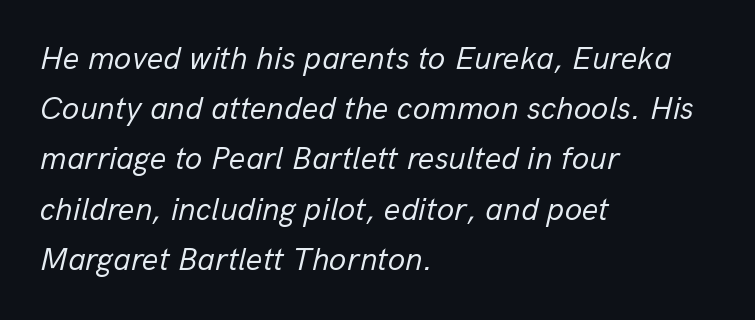
The image shows 32 px regular-weight type, italic (leaning right); set left-aligned, normal line spacing (1.57x), normal letter spacing, not underlined; low stroke contrast and a medium x-height.
